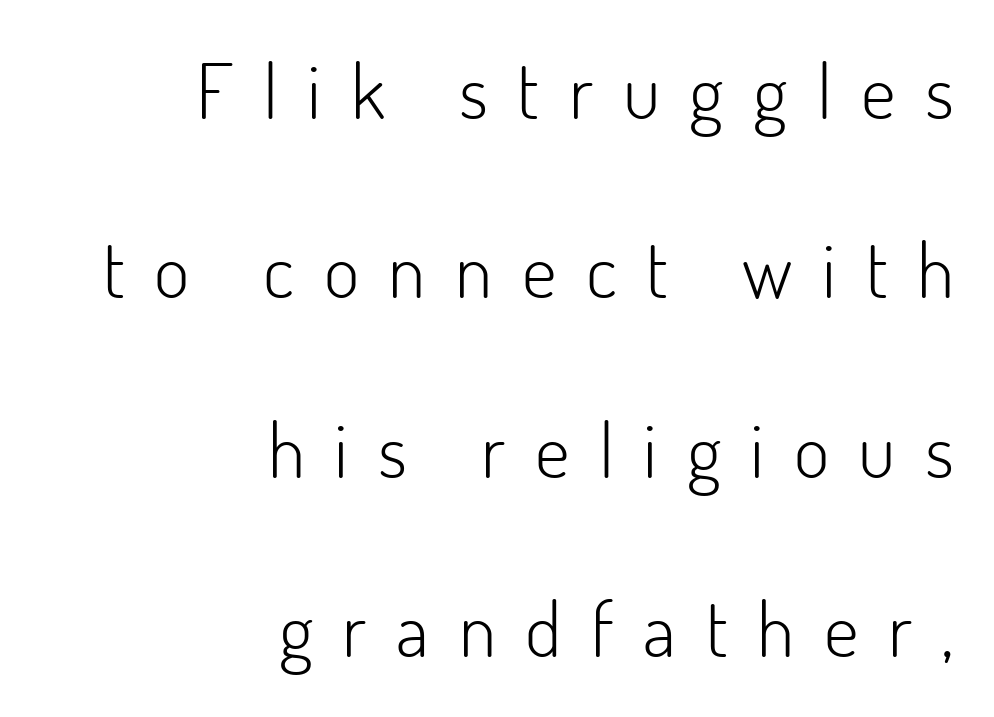
The image shows 76 px light sans-serif type, upright; set right-aligned, loose line spacing (2.36x), unusually wide letter spacing (+0.39 em), not underlined; low stroke contrast and a small x-height.
